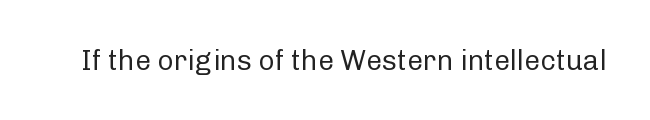
The image shows 28 px regular-weight sans-serif type, upright; set normal letter spacing, not underlined; low stroke contrast and a medium x-height.
